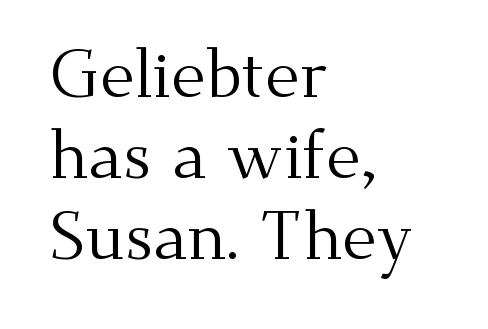
{"serif": "yes", "italic": "no", "bold": "no", "weight": "regular", "width": "normal", "stroke_contrast": "medium", "x_height": "small", "monospaced": "no", "underline": "no", "align": "left", "line_spacing_ratio": 1.21, "letter_spacing": "normal", "letter_spacing_em": 0.0, "glyph_px": 67}
